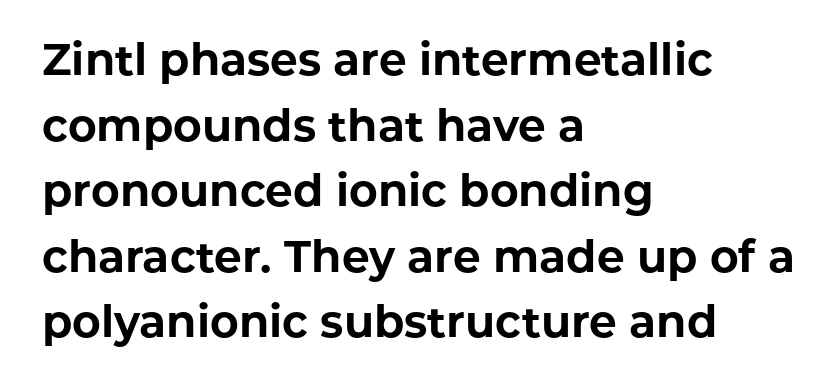
Q: Is the text bold? A: Yes.
Q: Is the text italic (slanted)? A: No, it is upright.
Q: Is the typeface a serif or a sans-serif typeface? A: Sans-serif.
Q: Is the text underlined? A: No.
Q: How is the paragraph aligned? A: Left-aligned.
Q: Is the spacing between letters normal or unusually wide? A: Normal.
Q: Is the spacing between lines tight, normal or loose? A: Normal.
Q: Width (condensed, normal, or wide)? A: Normal.
Q: Stroke contrast? A: Low.
Q: x-height? A: Medium.
Q: Monospaced? A: No.
